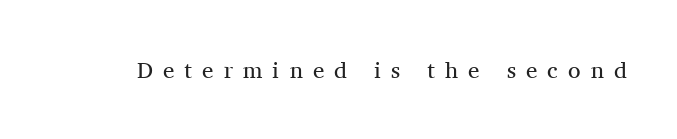
Letters rest on an invisible, unmarked baseline. Quick note: not italic, upright. Loose tracking; the words dissolve into strings of separated letters. Is this a heavy cut? Hardly; it is regular or lighter.
